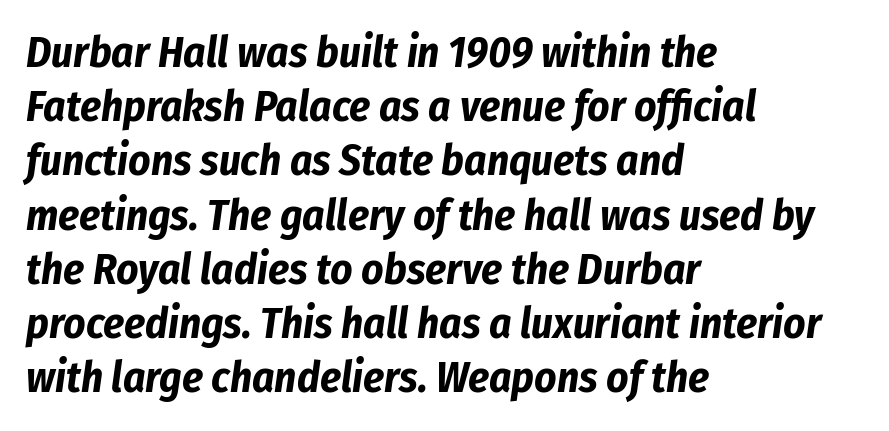
{"italic": "yes", "lean": "right", "slant_degrees": 8, "bold": "yes", "weight": "bold", "width": "condensed", "stroke_contrast": "low", "x_height": "medium", "monospaced": "no", "underline": "no", "align": "left", "line_spacing": "normal", "line_spacing_ratio": 1.26, "letter_spacing": "normal", "letter_spacing_em": 0.0, "glyph_px": 43}
